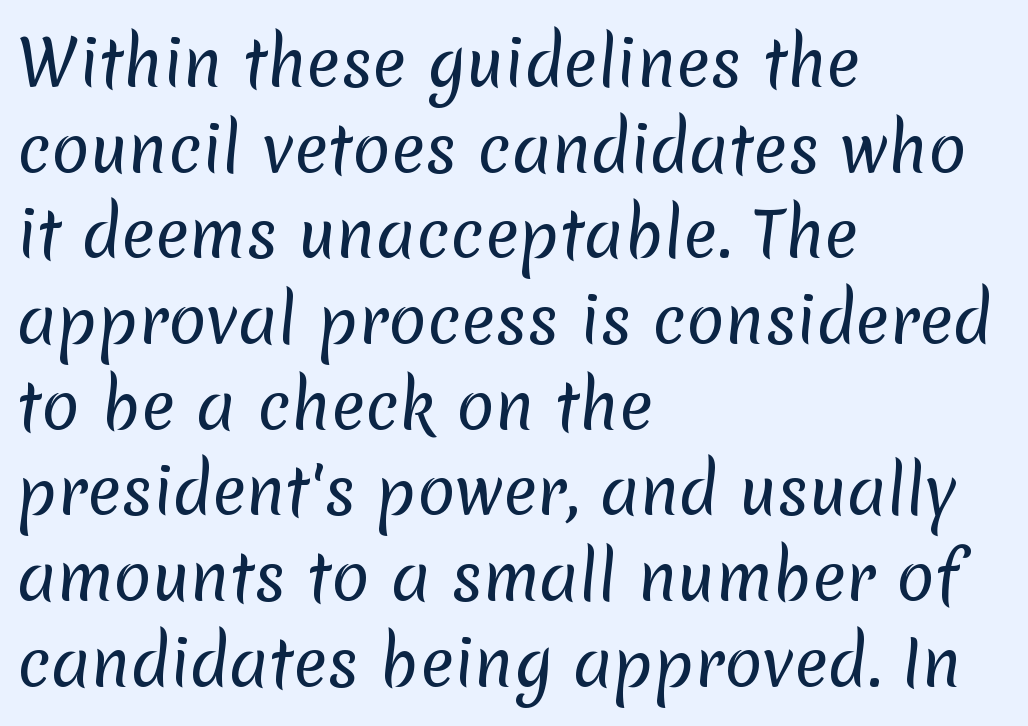
The vertical gap from one line to the next is medium. The type family on display is of the sans-serif kind. Is the type heavy? It reads as light-to-regular instead. Looks like regular typesetting: each glyph gets only the width it needs. All the whitespace from short lines collects on the right.
